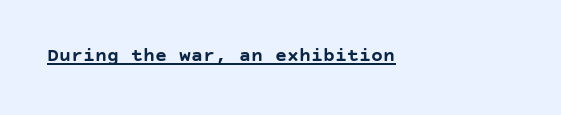
Q: Is the text bold? A: Yes.
Q: Is the text italic (slanted)? A: No, it is upright.
Q: Is the text underlined? A: Yes.
Q: How is the paragraph aligned? A: Left-aligned.
Q: Is the spacing between letters normal or unusually wide? A: Normal.
